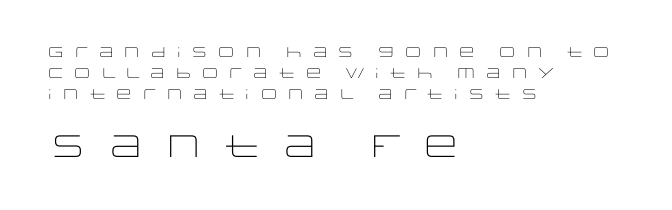
{"serif": "no", "italic": "no", "bold": "no", "weight": "light", "width": "wide", "stroke_contrast": "low", "x_height": "large", "monospaced": "no", "underline": "no", "align": "left", "line_spacing": "normal", "line_spacing_ratio": 1.49, "letter_spacing": "wide", "letter_spacing_em": 0.39, "larger_block": "second", "size_ratio": 2.21, "glyph_px": 31}
